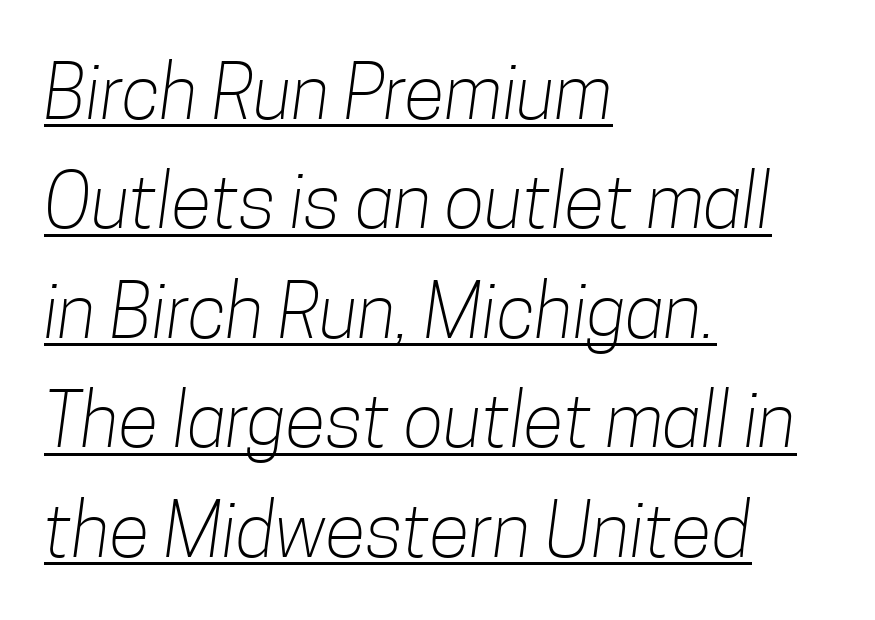
{"serif": "no", "bold": "no", "weight": "light", "width": "condensed", "stroke_contrast": "low", "x_height": "medium", "monospaced": "no", "underline": "yes", "align": "left", "line_spacing": "normal", "line_spacing_ratio": 1.46, "letter_spacing": "normal", "letter_spacing_em": 0.0, "glyph_px": 75}
